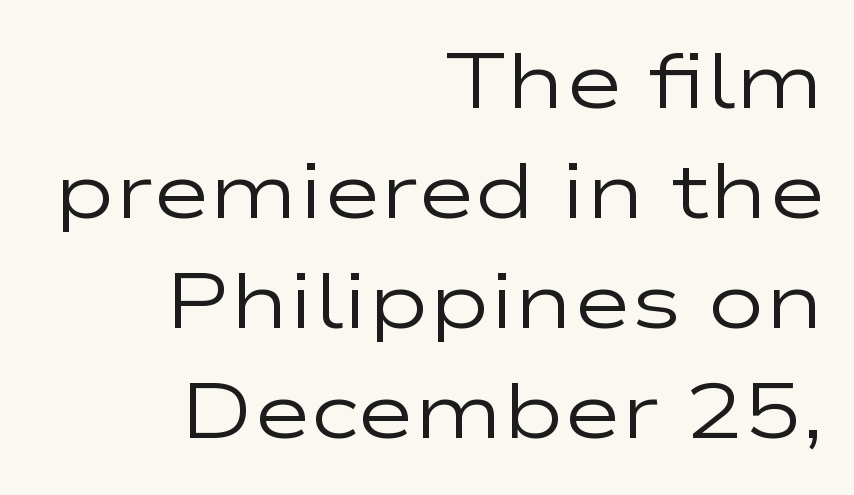
{"serif": "no", "italic": "no", "bold": "no", "weight": "regular", "width": "wide", "stroke_contrast": "low", "x_height": "medium", "monospaced": "no", "underline": "no", "align": "right", "line_spacing": "normal", "line_spacing_ratio": 1.41, "letter_spacing": "normal", "letter_spacing_em": 0.0, "glyph_px": 78}
